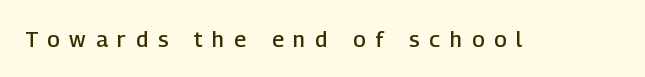
Characters remain perfectly vertical along every line. The specimen omits any rule beneath the text block's lines. Inter-character spacing is expanded well beyond the font's built-in metrics. How heavy is the stroke? Medium-heavy — a semibold, shy of bold.
